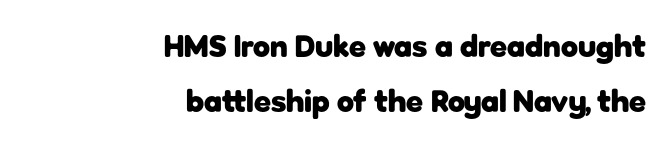
These lines were composed using upright roman letters. In terms of weight, the rendering is a true, heavy bold. Descenders are the only things crossing below the line. These lines are rendered in a variable-pitch font.
